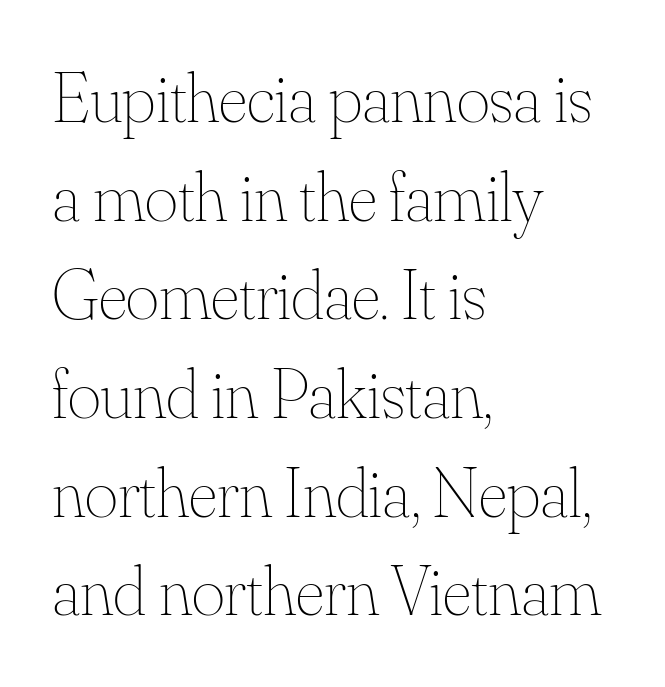
The vertical gap from one line to the next is medium. Style check: upright. Default kerning and tracking; the words read as compact shapes. Spacing verdict: proportional, widths tailored to each character.
